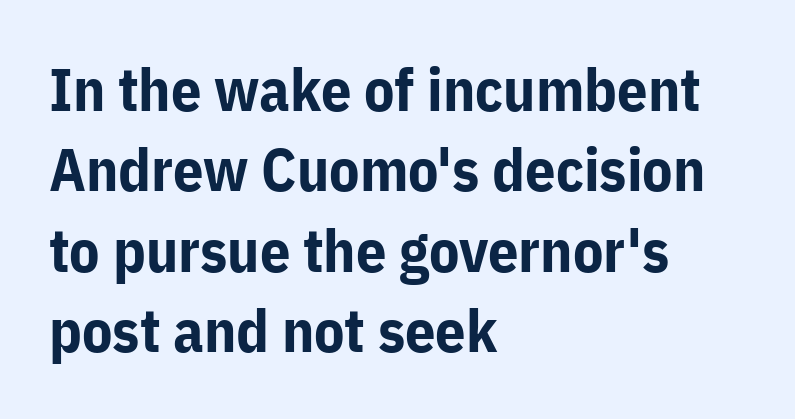
The image shows 60 px bold sans-serif type, upright; set left-aligned, normal line spacing (1.34x), normal letter spacing, not underlined; low stroke contrast and a medium x-height.
